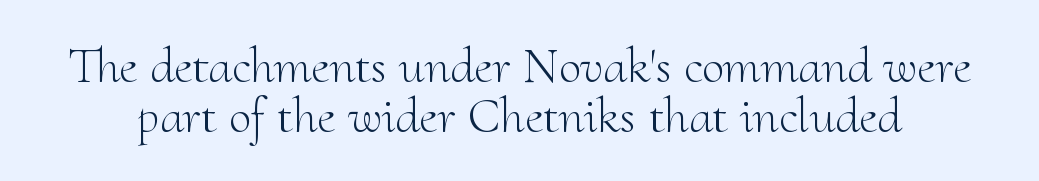
The image shows 51 px light serif type, upright; set tight line spacing (0.98x), normal letter spacing, not underlined; medium stroke contrast and a small x-height.
